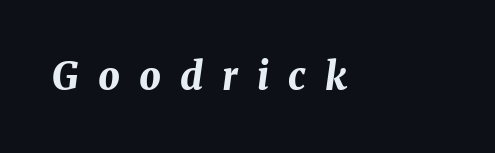
The image shows 38 px bold type, italic (leaning right); set unusually wide letter spacing (+0.5 em), not underlined; medium stroke contrast and a medium x-height.
